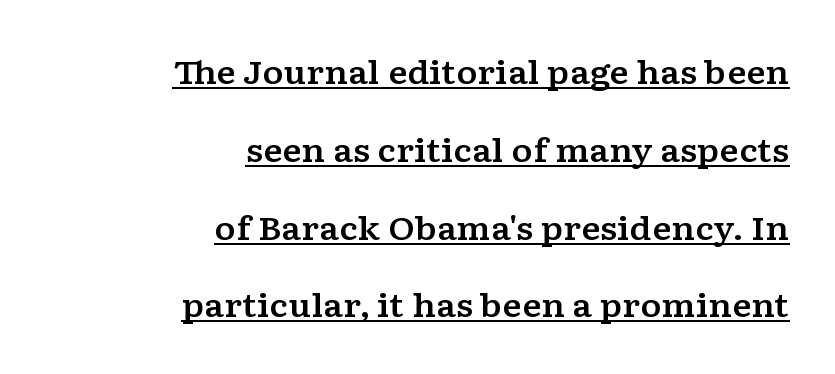
The image shows 32 px wide serif type, upright; set right-aligned, loose line spacing (2.43x), normal letter spacing, underlined; low stroke contrast and a medium x-height.
